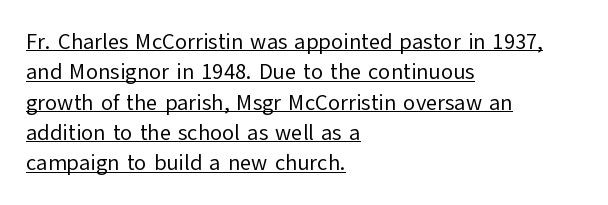
Q: Is the text bold? A: No.
Q: Is the text italic (slanted)? A: No, it is upright.
Q: Is the text underlined? A: Yes.
Q: How is the paragraph aligned? A: Left-aligned.
Q: Is the spacing between letters normal or unusually wide? A: Normal.
Q: Is the spacing between lines tight, normal or loose? A: Normal.
